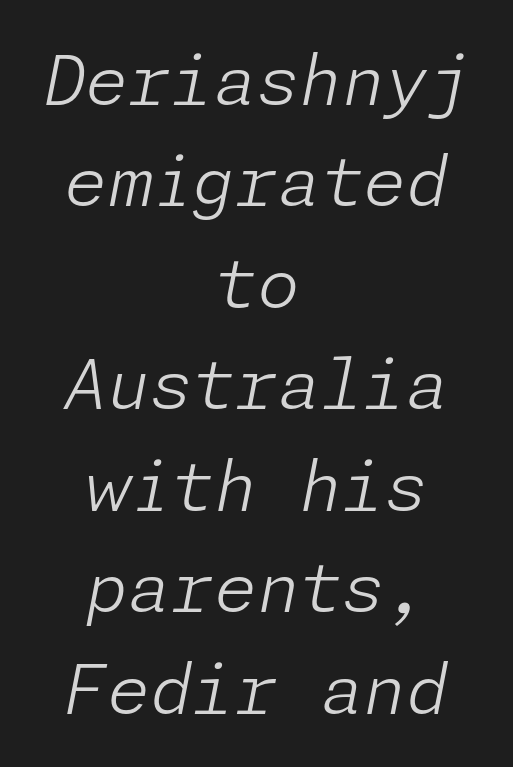
{"italic": "yes", "lean": "right", "slant_degrees": 11, "bold": "no", "weight": "light", "width": "normal", "stroke_contrast": "low", "x_height": "medium", "underline": "no", "align": "center", "line_spacing": "normal", "line_spacing_ratio": 1.47, "letter_spacing": "normal", "letter_spacing_em": 0.0, "glyph_px": 69}
